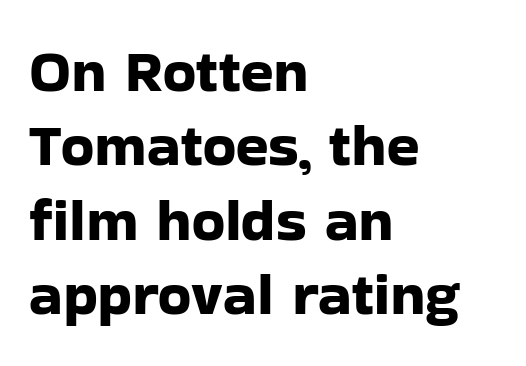
The type sits square on the baseline with zero lean. Does extra space separate the letters? No, they use regular spacing. The strip under each line holds only bare page. Layout note: lines flush left.
